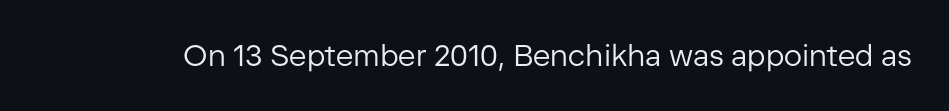
Q: Is the text bold? A: No.
Q: Is the text italic (slanted)? A: No, it is upright.
Q: Is the typeface a serif or a sans-serif typeface? A: Sans-serif.
Q: Is the text underlined? A: No.
Q: Is the spacing between letters normal or unusually wide? A: Normal.
Q: Width (condensed, normal, or wide)? A: Normal.
Q: Stroke contrast? A: Low.
Q: x-height? A: Medium.
Q: Monospaced? A: No.
